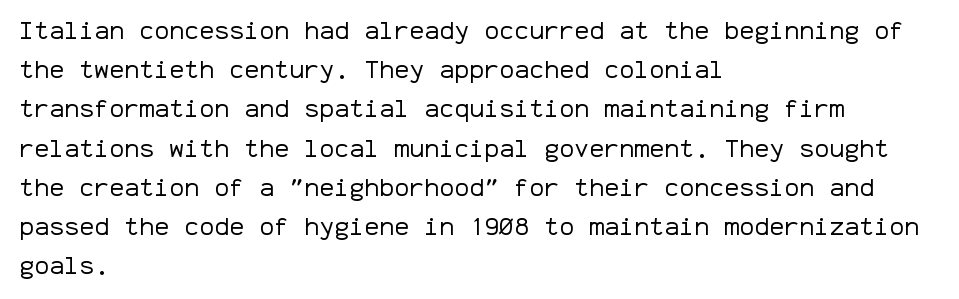
Is this a heavy cut? Hardly; it is regular or lighter. In CSS terms this would be text-align: left. Words appear dense and cohesive because spacing is normal. The gap between lines stays unmarked. Reading down the column, the eye jumps a familiar distance to each next line. This is roman type, the default non-slanted kind.
